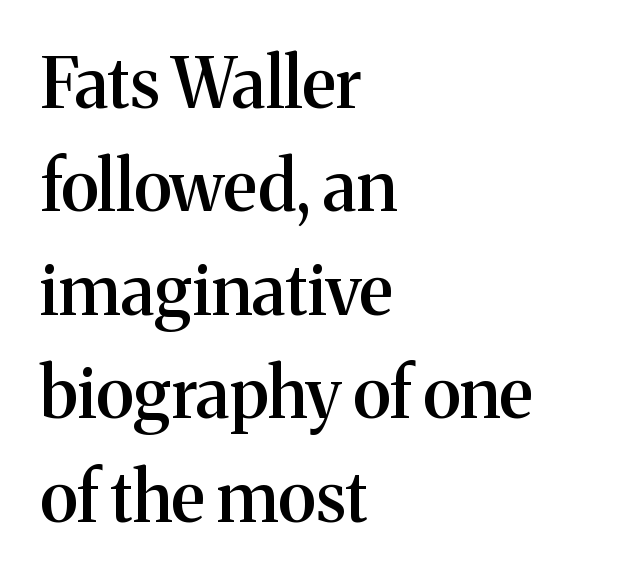
Nope, not italic — everything's standing straight. Reading down the block, your eye returns to a fixed left position each line. Honestly, there is no underline to notice here at all. Words appear dense and cohesive because spacing is normal. A bit beefed up — I'd call it semibold rather than bold. You could not count columns in this text — the font is proportionally spaced.
